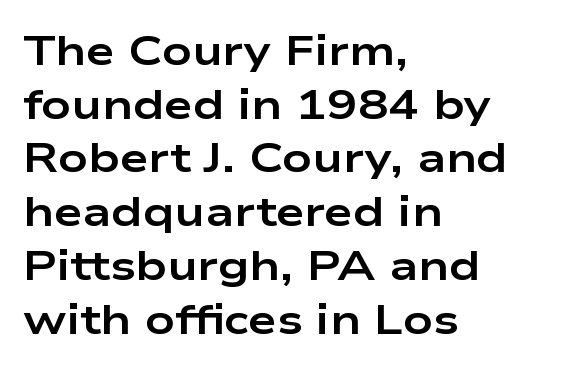
{"serif": "no", "italic": "no", "bold": "yes", "weight": "bold", "width": "wide", "stroke_contrast": "low", "x_height": "medium", "monospaced": "no", "underline": "no", "align": "left", "line_spacing": "normal", "line_spacing_ratio": 1.31, "letter_spacing": "normal", "letter_spacing_em": 0.0, "glyph_px": 41}
